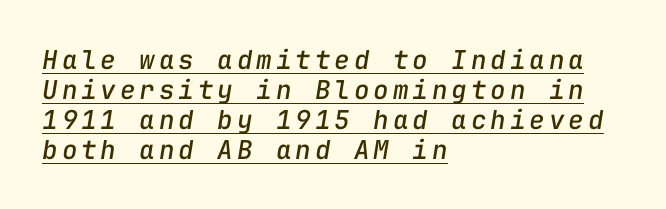
{"italic": "yes", "lean": "right", "slant_degrees": 9, "underline": "yes", "align": "left", "line_spacing": "tight", "line_spacing_ratio": 1.15, "glyph_px": 26}
